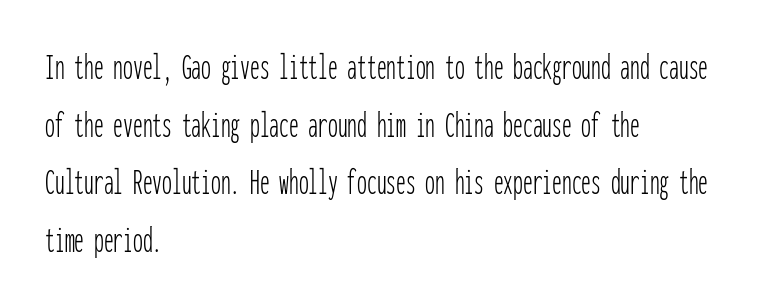
Q: Is the text bold? A: No.
Q: Is the text italic (slanted)? A: No, it is upright.
Q: Is the typeface a serif or a sans-serif typeface? A: Sans-serif.
Q: Is the text underlined? A: No.
Q: How is the paragraph aligned? A: Left-aligned.
Q: Is the spacing between letters normal or unusually wide? A: Normal.
Q: Is the spacing between lines tight, normal or loose? A: Normal.
Q: Width (condensed, normal, or wide)? A: Condensed.
Q: Stroke contrast? A: Low.
Q: x-height? A: Medium.
Q: Monospaced? A: Yes.
